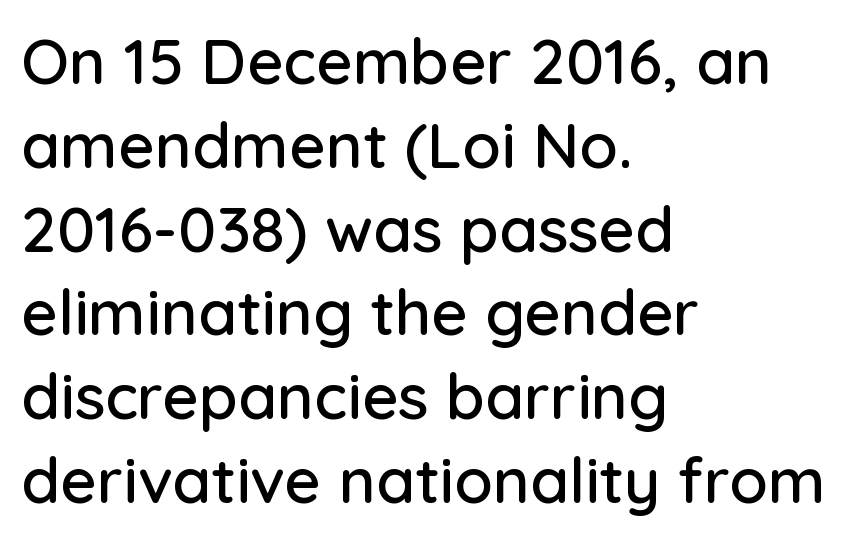
{"serif": "no", "italic": "no", "width": "normal", "stroke_contrast": "low", "x_height": "medium", "monospaced": "no", "underline": "no", "align": "left", "line_spacing": "normal", "line_spacing_ratio": 1.33, "letter_spacing": "normal", "letter_spacing_em": 0.0, "glyph_px": 63}
